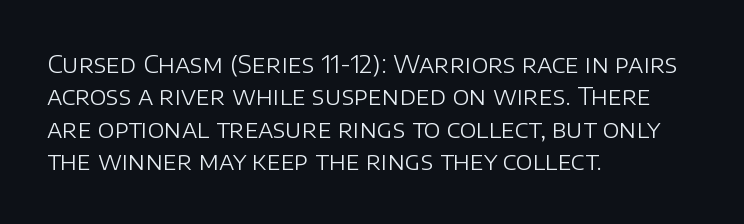
Q: Is the text bold? A: No.
Q: Is the text italic (slanted)? A: No, it is upright.
Q: Is the text underlined? A: No.
Q: How is the paragraph aligned? A: Left-aligned.
Q: Is the spacing between letters normal or unusually wide? A: Normal.
Q: Is the spacing between lines tight, normal or loose? A: Normal.
